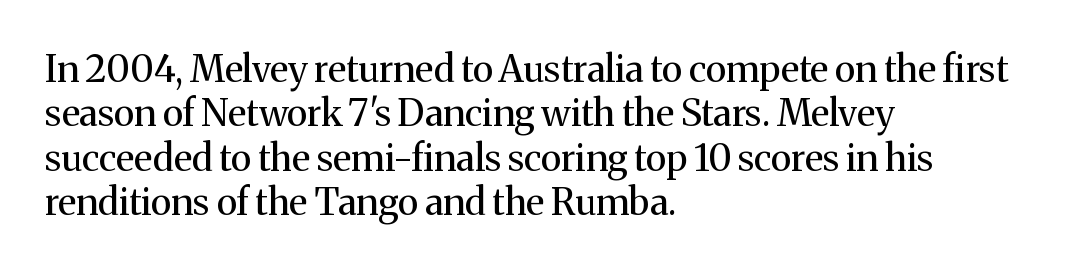
{"serif": "yes", "italic": "no", "bold": "no", "weight": "regular", "width": "normal", "stroke_contrast": "medium", "x_height": "medium", "monospaced": "no", "underline": "no", "align": "left", "line_spacing_ratio": 1.2, "letter_spacing": "normal", "letter_spacing_em": 0.0, "glyph_px": 37}
